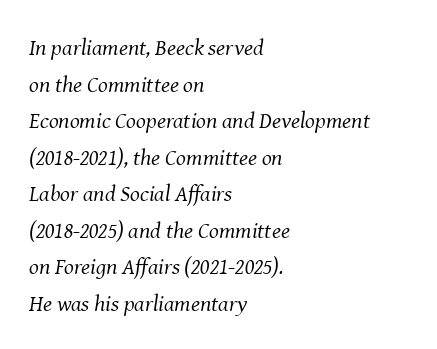
Q: Is the text bold? A: No.
Q: Is the text italic (slanted)? A: Yes, it leans right by about 8 degrees.
Q: Is the text underlined? A: No.
Q: How is the paragraph aligned? A: Left-aligned.
Q: Is the spacing between letters normal or unusually wide? A: Normal.
Q: Is the spacing between lines tight, normal or loose? A: Normal.
